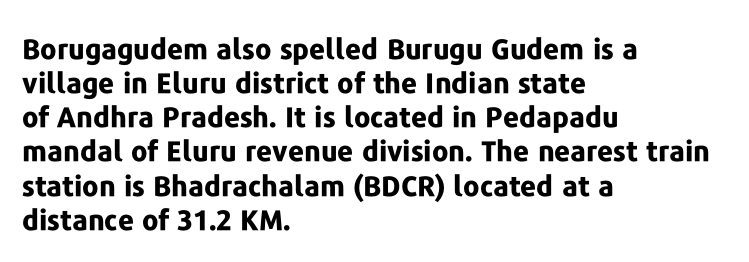
The image shows 28 px bold sans-serif type, upright; set left-aligned, line spacing 1.22x, normal letter spacing, not underlined; low stroke contrast and a medium x-height.
